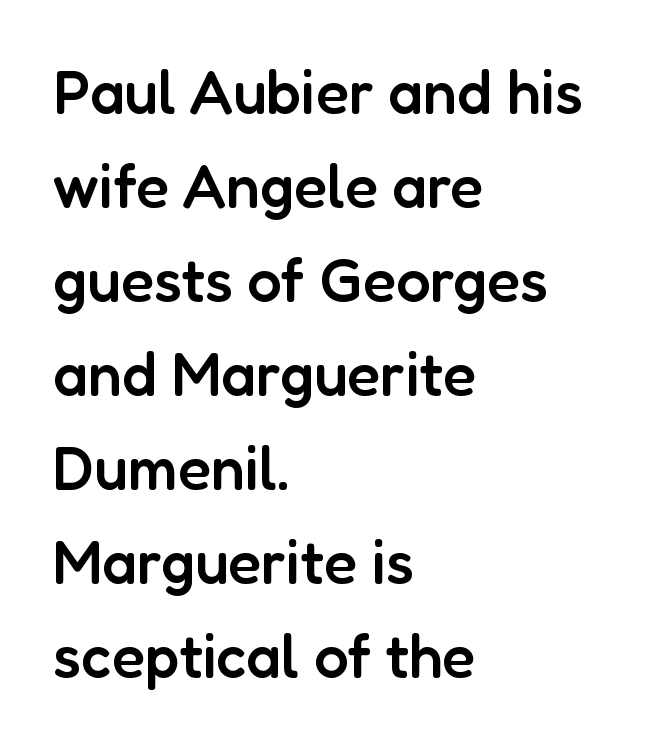
The image shows 61 px semibold sans-serif type, upright; set left-aligned, normal line spacing (1.54x), normal letter spacing, not underlined; low stroke contrast and a medium x-height.
